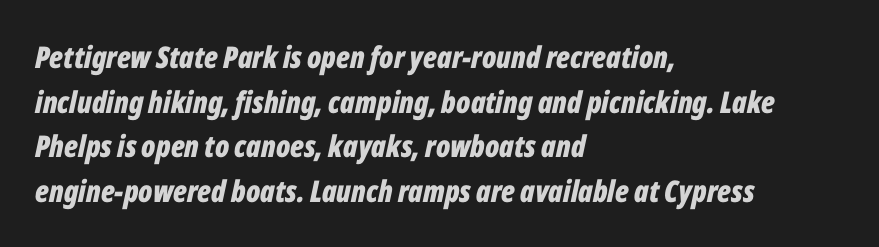
{"italic": "yes", "lean": "right", "slant_degrees": 12, "bold": "yes", "weight": "bold", "width": "condensed", "stroke_contrast": "low", "x_height": "medium", "monospaced": "no", "underline": "no", "align": "left", "line_spacing": "normal", "line_spacing_ratio": 1.49, "letter_spacing": "normal", "letter_spacing_em": 0.0, "glyph_px": 30}
